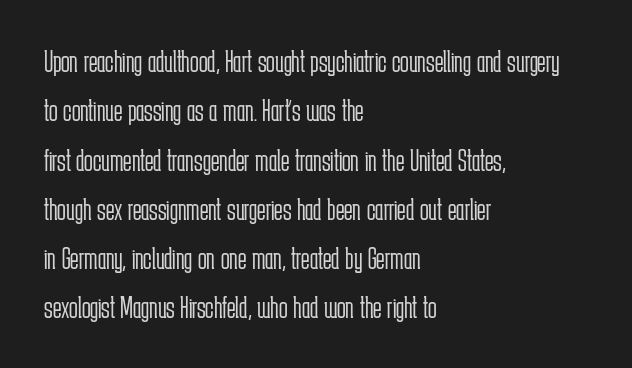
{"serif": "no", "italic": "no", "bold": "no", "weight": "light", "width": "condensed", "stroke_contrast": "low", "x_height": "medium", "monospaced": "no", "underline": "no", "align": "left", "line_spacing": "normal", "line_spacing_ratio": 1.54, "letter_spacing": "normal", "letter_spacing_em": 0.0, "glyph_px": 32}
